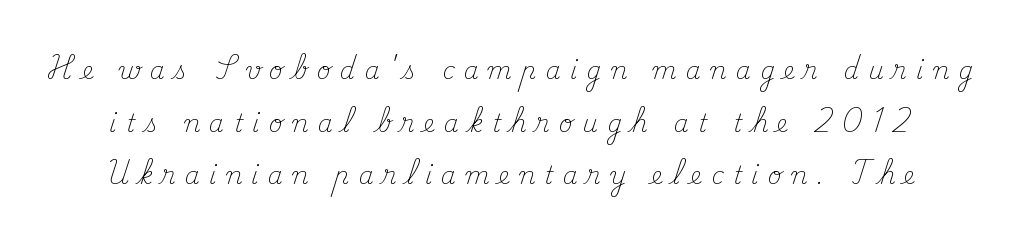
{"bold": "no", "underline": "no", "line_spacing": "loose", "line_spacing_ratio": 2.19, "letter_spacing": "wide", "letter_spacing_em": 0.39, "glyph_px": 24}
